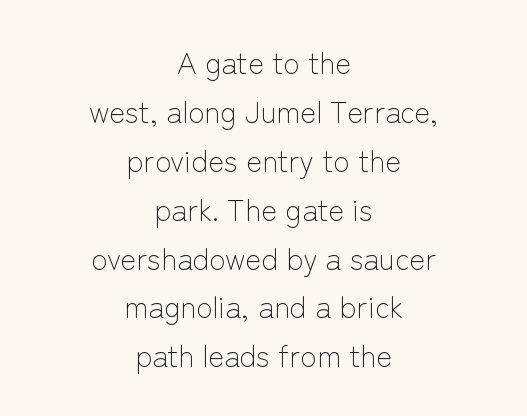
The image shows 30 px light sans-serif type, upright; set centered, normal line spacing (1.63x), normal letter spacing, not underlined; low stroke contrast and a medium x-height.
